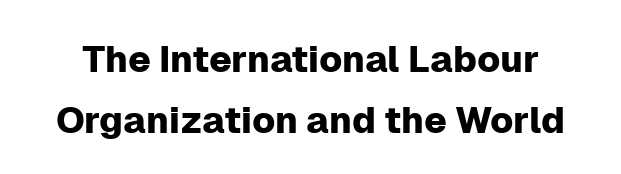
Grotesque or geometric, the face here clearly has no serifs. Check the space under the baseline: it is left empty. The passage shown has conventional tracking throughout. The face used here is proportionally spaced, like ordinary book or web type. The lines sit at an ordinary, default distance from one another. Unlike italic type, these characters show no tilt at all.
